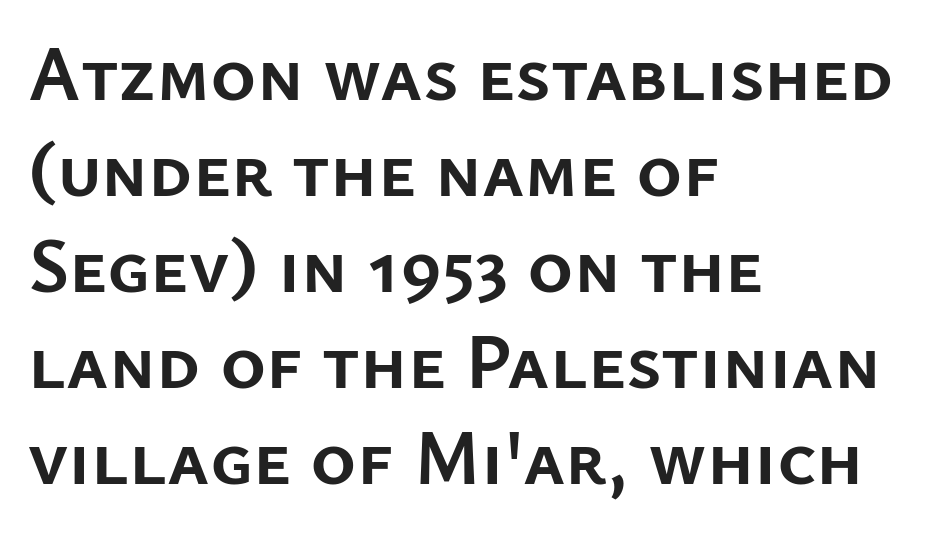
Weight check: bold — yes, fully. These lines are rendered in a variable-pitch font. Quick note: underline off. Horizontally, the lines are justified to the leading edge only.
